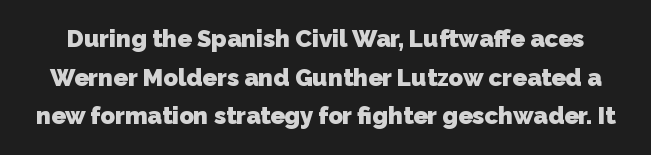
The image shows 24 px bold type; set normal line spacing (1.61x), normal letter spacing, not underlined.
